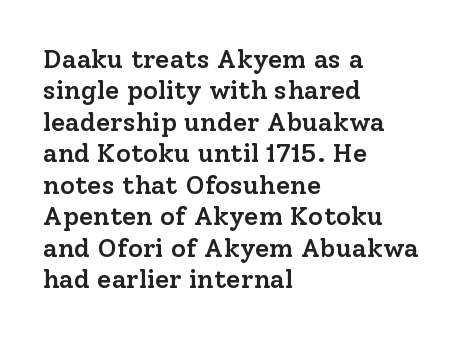
Q: Is the text bold? A: Semi-bold.
Q: Is the text italic (slanted)? A: No, it is upright.
Q: Is the text underlined? A: No.
Q: How is the paragraph aligned? A: Left-aligned.
Q: Is the spacing between letters normal or unusually wide? A: Normal.
